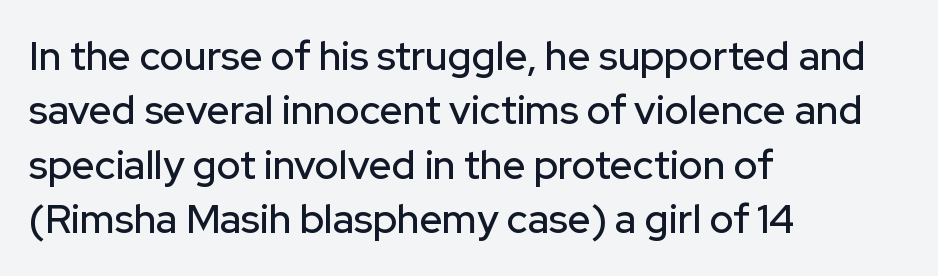
Q: Is the text italic (slanted)? A: No, it is upright.
Q: Is the typeface a serif or a sans-serif typeface? A: Sans-serif.
Q: Is the text underlined? A: No.
Q: How is the paragraph aligned? A: Left-aligned.
Q: Is the spacing between letters normal or unusually wide? A: Normal.
Q: Is the spacing between lines tight, normal or loose? A: Normal.
Q: Width (condensed, normal, or wide)? A: Normal.
Q: Stroke contrast? A: Low.
Q: x-height? A: Medium.
Q: Monospaced? A: No.
